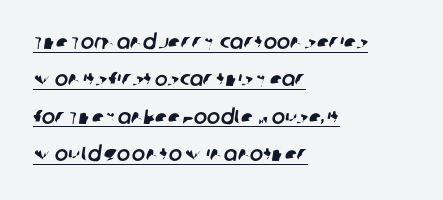
The image shows 20 px text type; set left-aligned, line spacing 1.87x, normal letter spacing, underlined.
